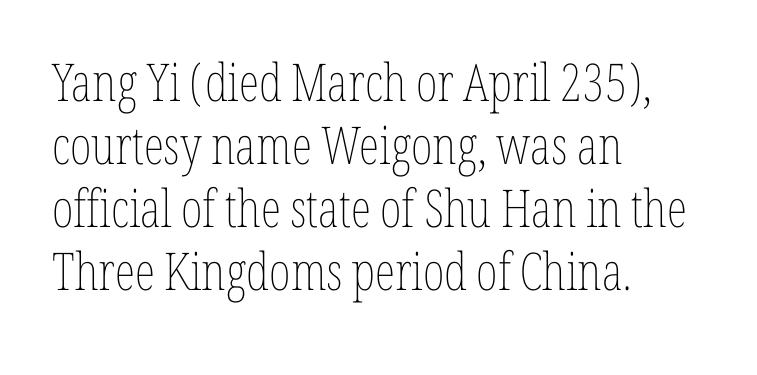
{"italic": "no", "bold": "no", "weight": "thin", "width": "condensed", "stroke_contrast": "low", "x_height": "medium", "monospaced": "no", "underline": "no", "align": "left", "line_spacing_ratio": 1.21, "letter_spacing": "normal", "letter_spacing_em": 0.0, "glyph_px": 52}
